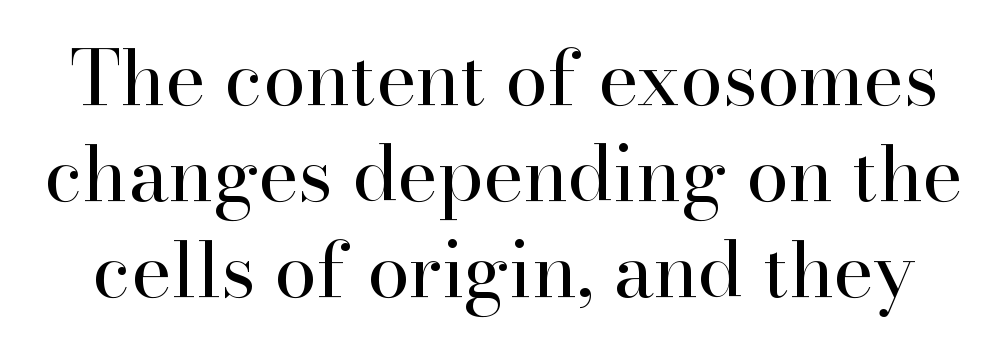
The image shows 77 px regular-weight serif type, upright; set normal line spacing (1.25x), normal letter spacing, not underlined; high stroke contrast and a small x-height.
